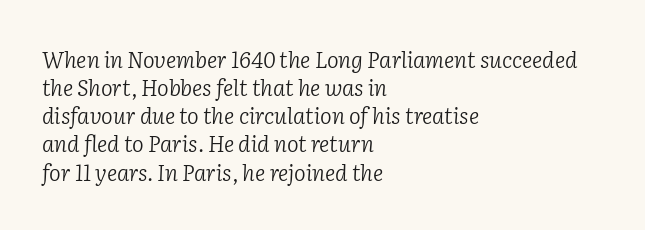
The string is rendered with underlining switched off. The font is comparable to plain body text, perhaps lighter. Observe the ordinary spacing: letters are neighbours, not strangers. The typesetter chose a ragged-right arrangement here.
